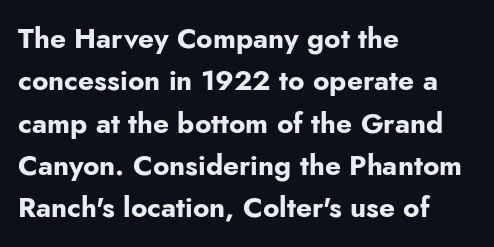
You'd pick this weight for a headline — it's a proper bold. Letters rest on an invisible, unmarked baseline. Here the designer chose a conventional face with non-uniform glyph widths. Nothing unusual about the tracking: characters are spaced as the font intends.
